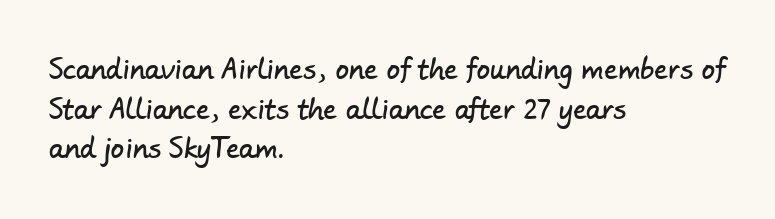
The image shows 27 px text type; set left-aligned, normal line spacing (1.47x), normal letter spacing, not underlined.
